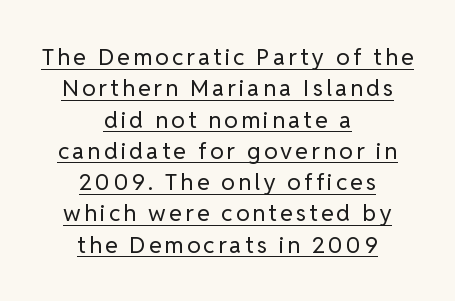
These lines are centered, leaving both edges ragged. A quiet, ordinary-to-light weight characterises the typeface. Every stem runs plumb, perpendicular to the baseline. Glance below the letters and you will spot a drawn line. Rows of type keep a routine distance in the vertical direction.
